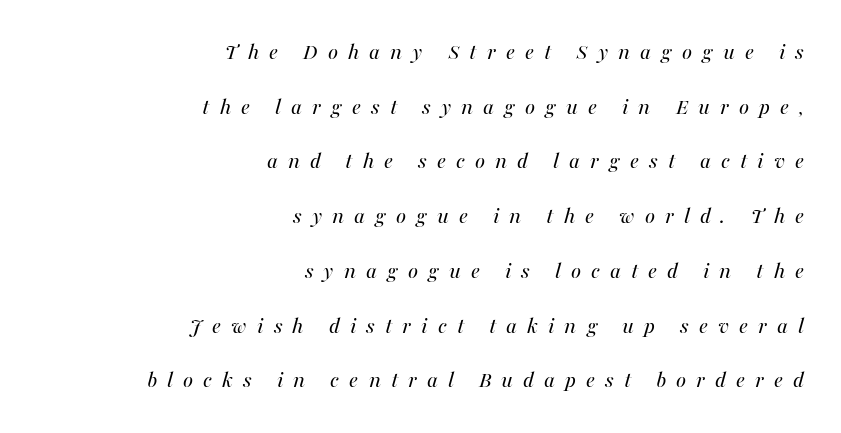
Leftover space on each line is placed entirely before the opening word. Airy leading. Slant detected: the letters are inclined. Is this a heavy cut? Hardly; it is regular or lighter. Tracking here is generous; glyphs stand well apart from one another. The space directly below the letters is spotless.
